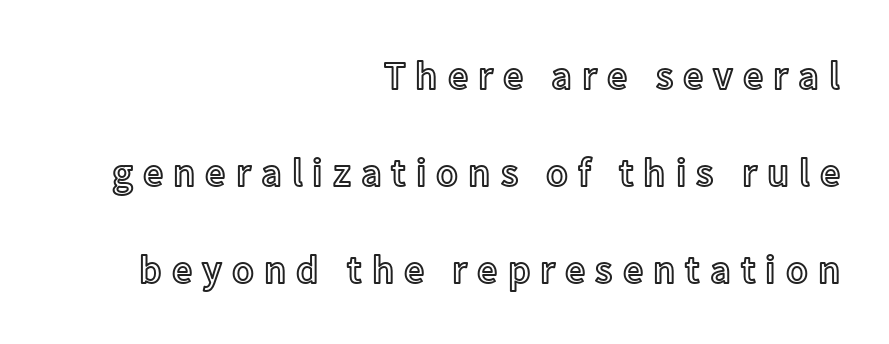
The specimen reads as upright at a glance. The line texture is sparse and dotted thanks to wide tracking. Beneath every word, the page is bare. The passage shown stacks its lines with a broad gap.
